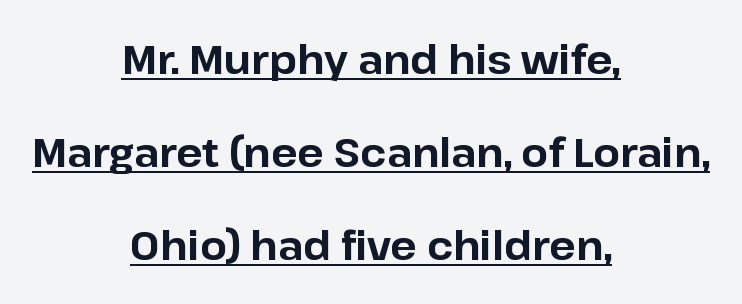
Q: Is the text bold? A: Yes.
Q: Is the text italic (slanted)? A: No, it is upright.
Q: Is the typeface a serif or a sans-serif typeface? A: Sans-serif.
Q: Is the text underlined? A: Yes.
Q: How is the paragraph aligned? A: Centered.
Q: Is the spacing between letters normal or unusually wide? A: Normal.
Q: Is the spacing between lines tight, normal or loose? A: Loose.
Q: Width (condensed, normal, or wide)? A: Normal.
Q: Stroke contrast? A: Low.
Q: x-height? A: Medium.
Q: Monospaced? A: No.
